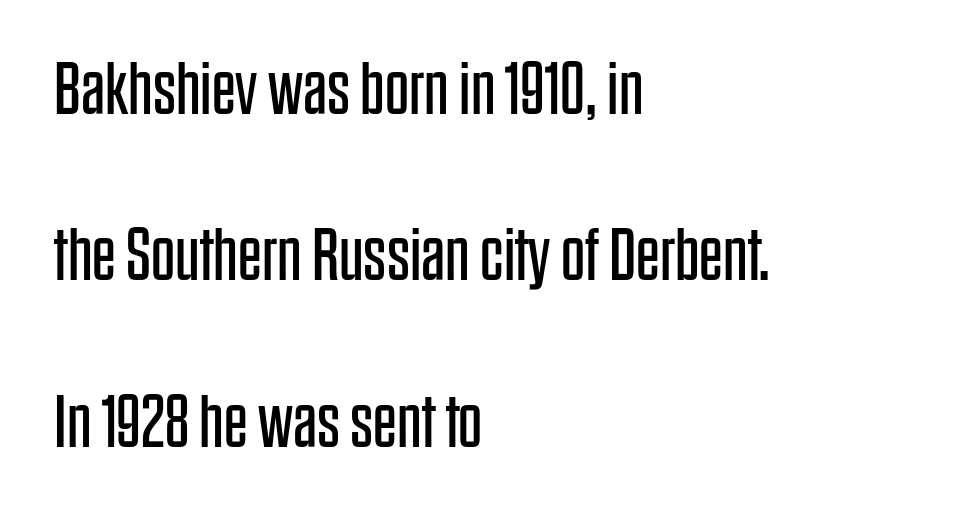
Compared with a typical body face, this is equally light or lighter still. Look at the tracking — it's just the regular setting, nothing added. Beneath every word, the page is bare. A typesetter would call this proportional, since set widths differ per character. Unlike a traditional serif, this face leaves its strokes unadorned. A great deal of white space separates one row of letters from the next.
